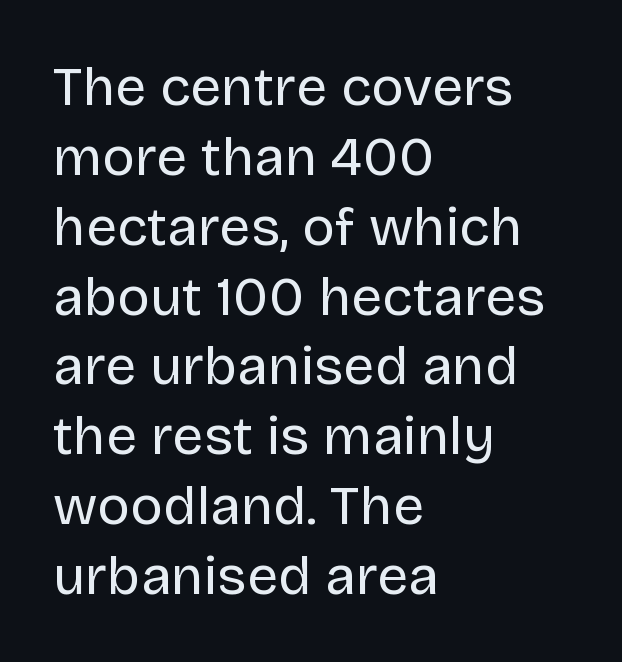
Q: Is the text bold? A: No.
Q: Is the text italic (slanted)? A: No, it is upright.
Q: Is the typeface a serif or a sans-serif typeface? A: Sans-serif.
Q: Is the text underlined? A: No.
Q: How is the paragraph aligned? A: Left-aligned.
Q: Is the spacing between letters normal or unusually wide? A: Normal.
Q: Is the spacing between lines tight, normal or loose? A: Normal.
Q: Width (condensed, normal, or wide)? A: Normal.
Q: Stroke contrast? A: Low.
Q: x-height? A: Large.
Q: Monospaced? A: No.
